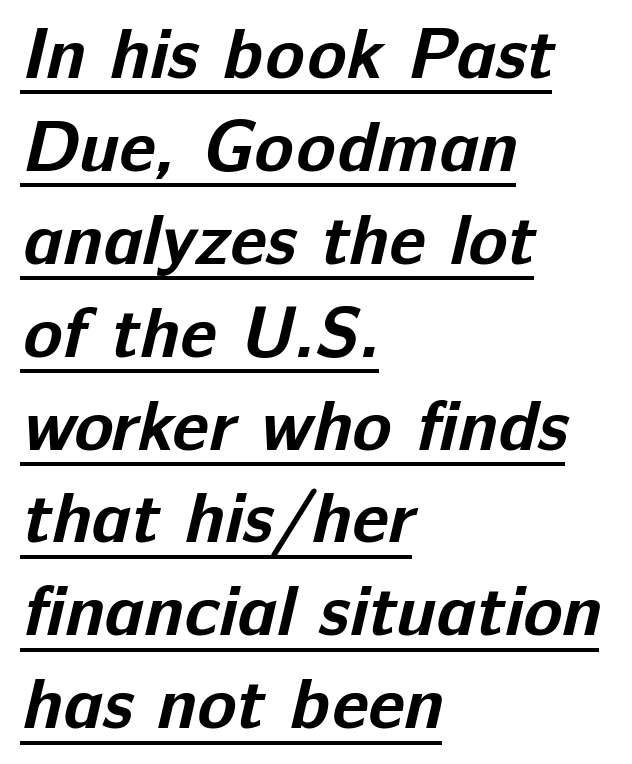
The image shows 72 px bold sans-serif type; set left-aligned, normal line spacing (1.29x), normal letter spacing, underlined; low stroke contrast and a medium x-height.
